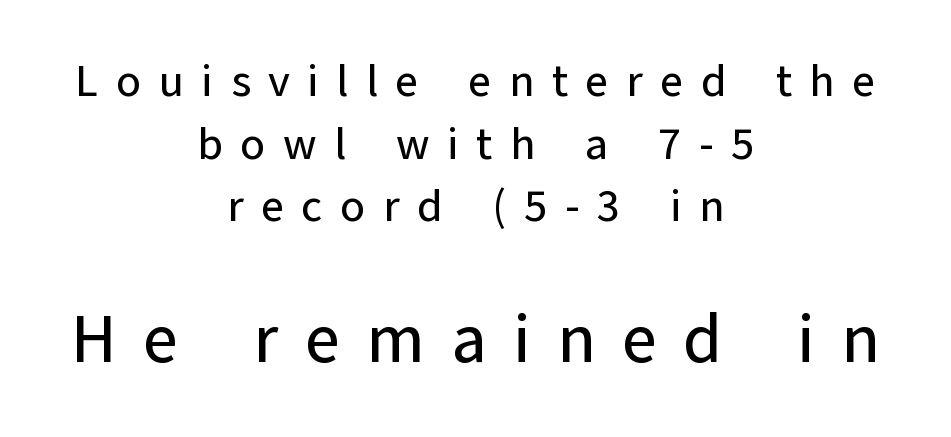
{"serif": "no", "italic": "no", "width": "normal", "stroke_contrast": "low", "x_height": "medium", "monospaced": "no", "underline": "no", "align": "center", "line_spacing": "normal", "line_spacing_ratio": 1.39, "letter_spacing": "wide", "letter_spacing_em": 0.39, "larger_block": "second", "size_ratio": 1.51, "glyph_px": 68}
